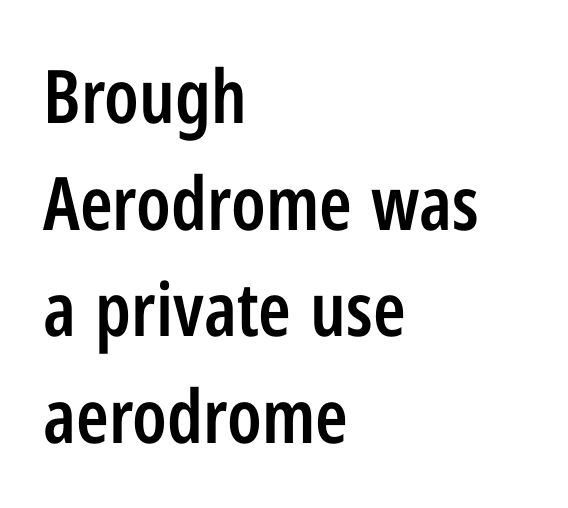
This rendering uses left alignment, leaving the right contour irregular. The passage shown is semibold, sitting just below true bold. Compared with typical paragraphs, the rows here are spaced about the same. Words appear dense and cohesive because spacing is normal.
